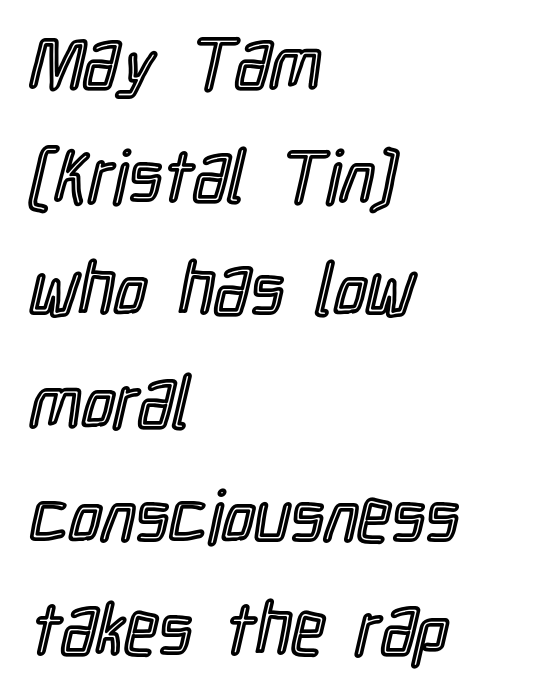
The image shows 73 px condensed type; set left-aligned, normal line spacing (1.55x), normal letter spacing, not underlined; a medium x-height.
